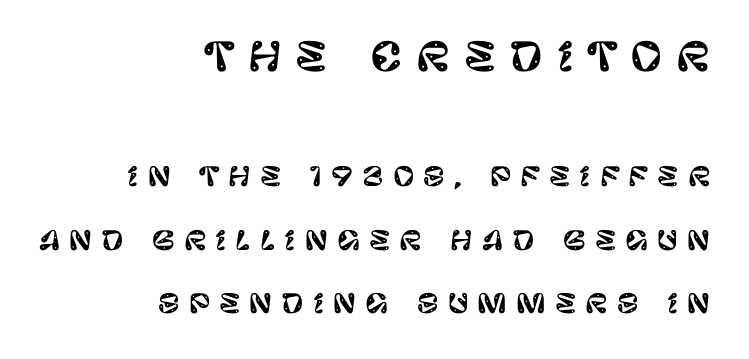
Stroke terminals: plain, sans-serif. The upper block of text is set noticeably larger than the block beneath it. The lines are quadded right.
